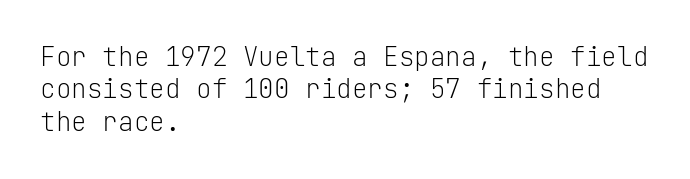
The image shows 26 px text type, upright; set left-aligned, normal line spacing (1.25x), normal letter spacing, not underlined.
